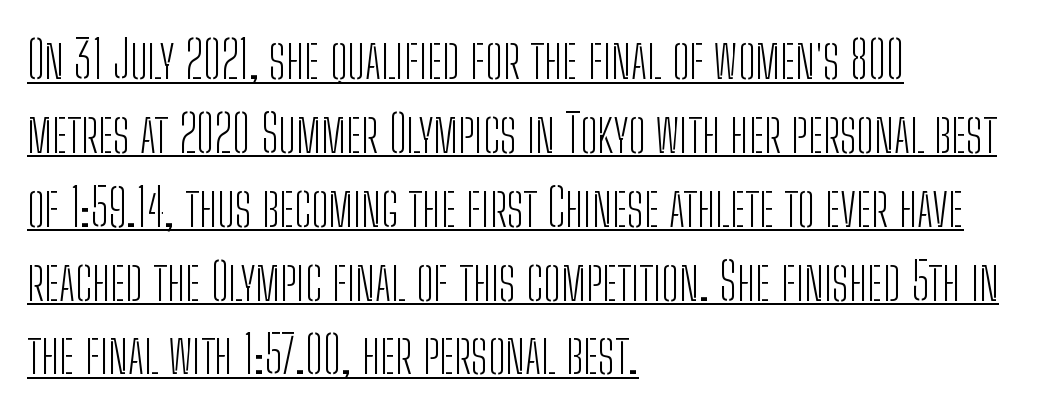
Q: Is the text bold? A: No.
Q: Is the text italic (slanted)? A: No, it is upright.
Q: Is the typeface a serif or a sans-serif typeface? A: Sans-serif.
Q: Is the text underlined? A: Yes.
Q: How is the paragraph aligned? A: Left-aligned.
Q: Is the spacing between letters normal or unusually wide? A: Normal.
Q: Is the spacing between lines tight, normal or loose? A: Normal.
Q: Width (condensed, normal, or wide)? A: Condensed.
Q: Stroke contrast? A: Low.
Q: x-height? A: Medium.
Q: Monospaced? A: No.
